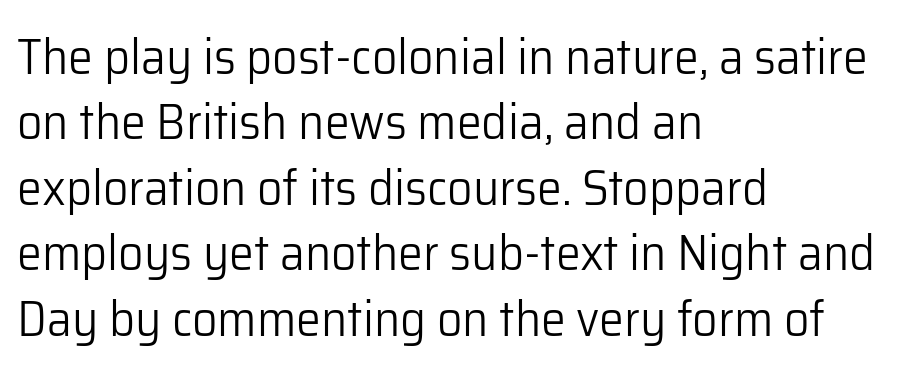
The image shows 50 px light sans-serif type, upright; set left-aligned, normal line spacing (1.31x), normal letter spacing, not underlined; low stroke contrast and a medium x-height.
